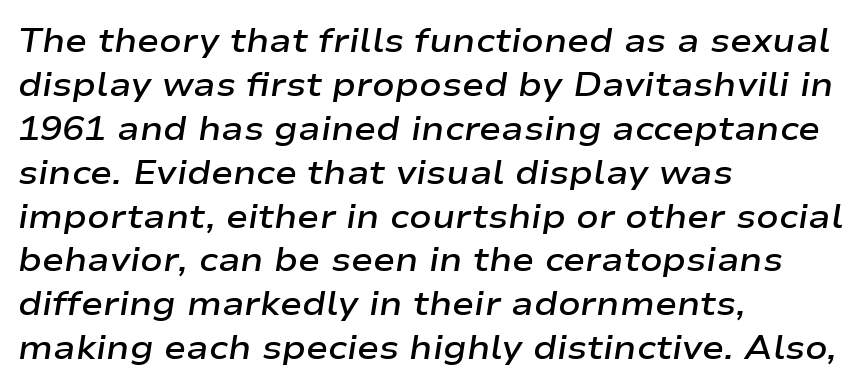
This sample has the flowing, uneven cadence of proportional lettering. The axis of the letterforms is tilted away from vertical. Does the weight exceed regular? Yes, but only to semibold. Descender tails drop into unmarked territory. The typesetter chose a ragged-right arrangement here.
